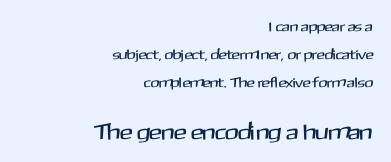
Q: Is the text italic (slanted)? A: No, it is upright.
Q: Is the text underlined? A: No.
Q: How is the paragraph aligned? A: Right-aligned.
Q: Is the spacing between letters normal or unusually wide? A: Normal.
Q: Is the spacing between lines tight, normal or loose? A: Loose.
Q: Which block of text is set in a larger size, the first (top) or the second (bottom)? A: The second (bottom) one.
